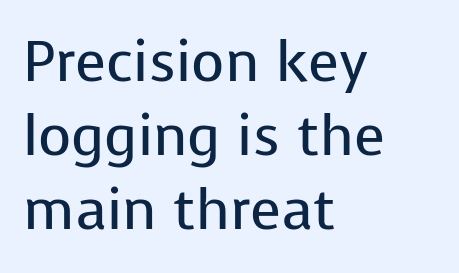
You could call the tracking neutral — neither tight nor loose. The typesetter chose a ragged-right arrangement here. Lines of text with bare space underneath. A roman cut, with each character standing at attention. Observe the absence of serifs on each vertical stroke in this sample. Do the characters align in a grid? No, the font is proportional.
